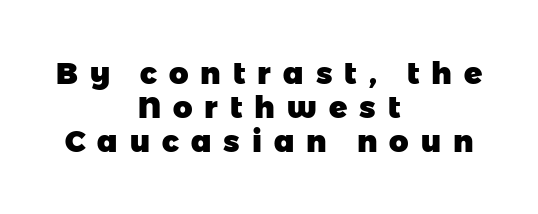
Q: Is the text bold? A: Yes.
Q: Is the typeface a serif or a sans-serif typeface? A: Sans-serif.
Q: Is the text underlined? A: No.
Q: How is the paragraph aligned? A: Centered.
Q: Is the spacing between letters normal or unusually wide? A: Unusually wide.
Q: Is the spacing between lines tight, normal or loose? A: Tight.
Q: Width (condensed, normal, or wide)? A: Normal.
Q: Stroke contrast? A: Low.
Q: x-height? A: Medium.
Q: Monospaced? A: No.
